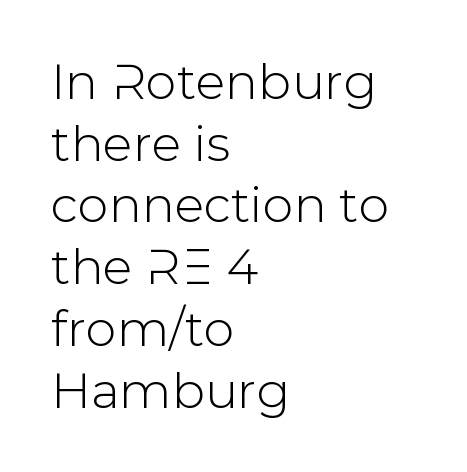
Each word holds together tightly as a unit, with standard inter-letter gaps. Here the designer chose a conventional face with non-uniform glyph widths. Check the space under the baseline: it is left empty. Serifs: no, the terminals of the letterforms are clean. The typesetter chose a ragged-right arrangement here.
